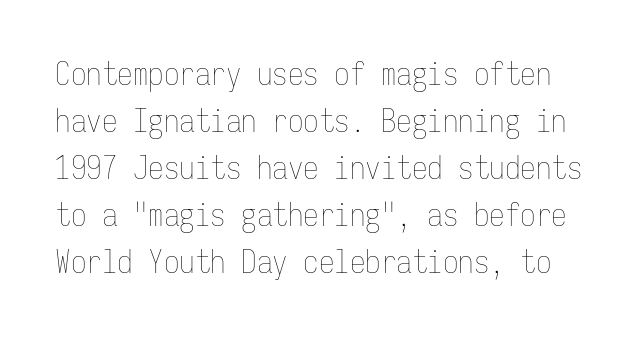
The image shows 31 px thin, condensed type, upright, monospaced; set normal line spacing (1.52x), normal letter spacing, not underlined; low stroke contrast and a medium x-height.
